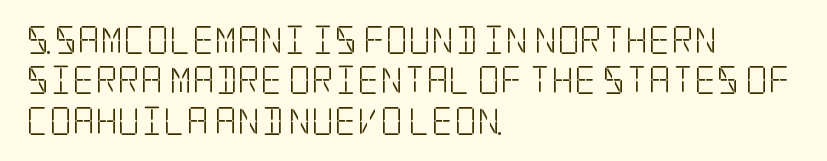
The image shows 28 px light, condensed serif type, upright; set left-aligned, normal line spacing (1.44x), normal letter spacing, not underlined; low stroke contrast and a large x-height.
